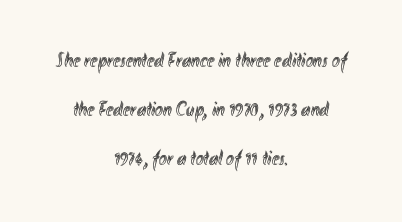
Typeset on center — no edge is straight. The area under the type is left untouched. The letters sit at their default tracking, neither squeezed nor spread.
